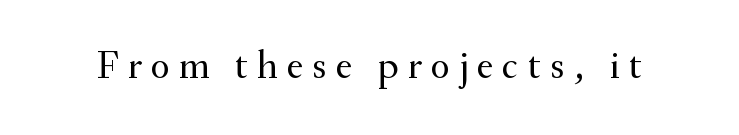
Q: Is the text bold? A: No.
Q: Is the text italic (slanted)? A: No, it is upright.
Q: Is the typeface a serif or a sans-serif typeface? A: Serif.
Q: Is the text underlined? A: No.
Q: Is the spacing between letters normal or unusually wide? A: Unusually wide.
Q: Width (condensed, normal, or wide)? A: Normal.
Q: Stroke contrast? A: Medium.
Q: x-height? A: Small.
Q: Monospaced? A: No.
